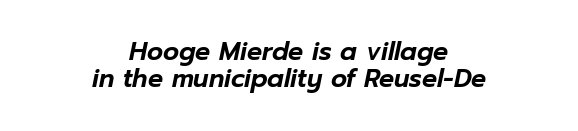
Short note: letters normally spaced. Clear beneath every line of the passage. Leftover space on each line is divided equally before and after the words. Does the lettering tilt? It does — this is italic. How would I describe the line gaps? Narrow and economical.
